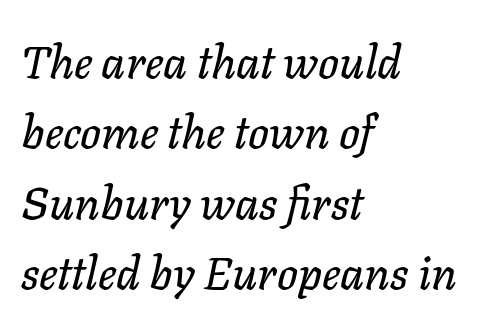
The image shows 46 px text type, italic (leaning right); set left-aligned, normal line spacing (1.53x), normal letter spacing, not underlined; low stroke contrast and a medium x-height.
